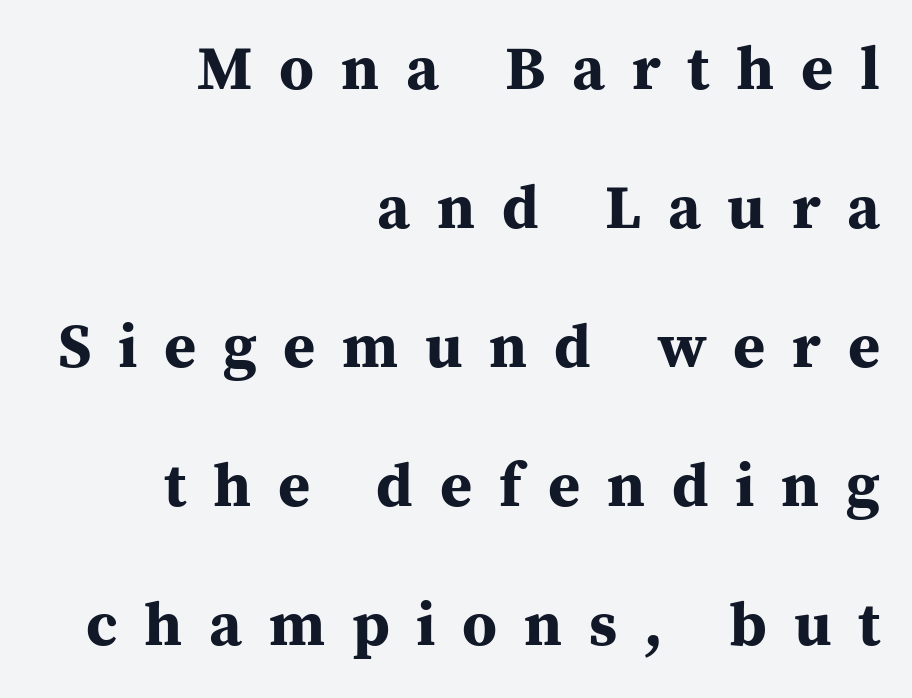
Q: Is the text bold? A: Yes.
Q: Is the text italic (slanted)? A: No, it is upright.
Q: Is the typeface a serif or a sans-serif typeface? A: Serif.
Q: Is the text underlined? A: No.
Q: How is the paragraph aligned? A: Right-aligned.
Q: Is the spacing between letters normal or unusually wide? A: Unusually wide.
Q: Is the spacing between lines tight, normal or loose? A: Loose.
Q: Width (condensed, normal, or wide)? A: Normal.
Q: Stroke contrast? A: Medium.
Q: x-height? A: Medium.
Q: Monospaced? A: No.
